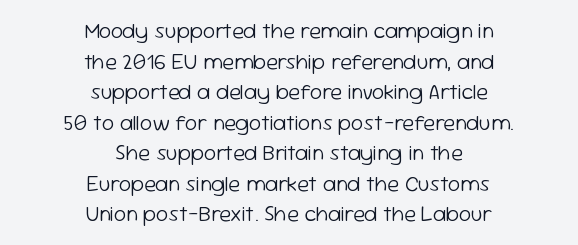
{"italic": "no", "bold": "no", "underline": "no", "align": "center", "line_spacing": "normal", "line_spacing_ratio": 1.39, "letter_spacing": "normal", "letter_spacing_em": 0.0, "glyph_px": 22}
